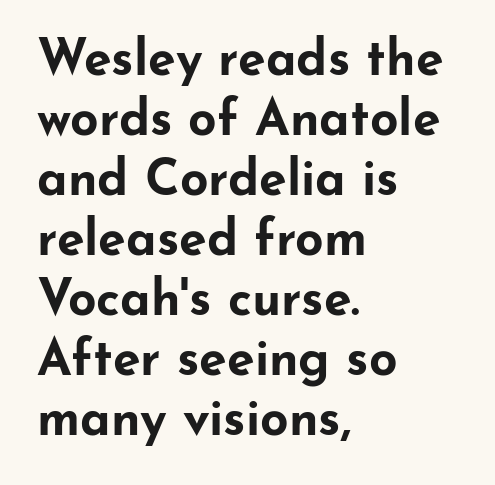
Q: Is the text bold? A: Yes.
Q: Is the text italic (slanted)? A: No, it is upright.
Q: Is the typeface a serif or a sans-serif typeface? A: Sans-serif.
Q: Is the text underlined? A: No.
Q: How is the paragraph aligned? A: Left-aligned.
Q: Is the spacing between letters normal or unusually wide? A: Normal.
Q: Width (condensed, normal, or wide)? A: Wide.
Q: Stroke contrast? A: Low.
Q: x-height? A: Small.
Q: Monospaced? A: No.
